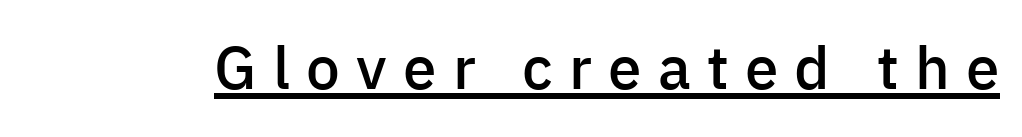
{"serif": "no", "italic": "no", "bold": "semi", "weight": "semibold", "width": "normal", "stroke_contrast": "low", "x_height": "medium", "monospaced": "no", "underline": "yes", "letter_spacing": "wide", "letter_spacing_em": 0.27, "glyph_px": 60}
